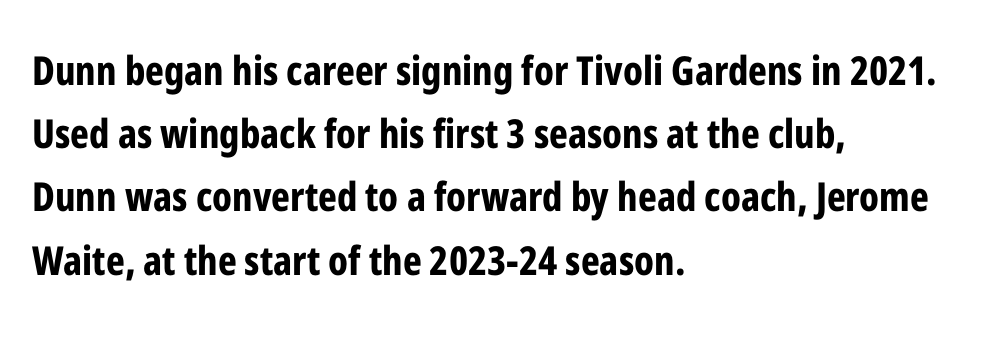
The image shows 40 px bold, condensed sans-serif type, upright; set left-aligned, normal line spacing (1.58x), normal letter spacing, not underlined; low stroke contrast and a medium x-height.
